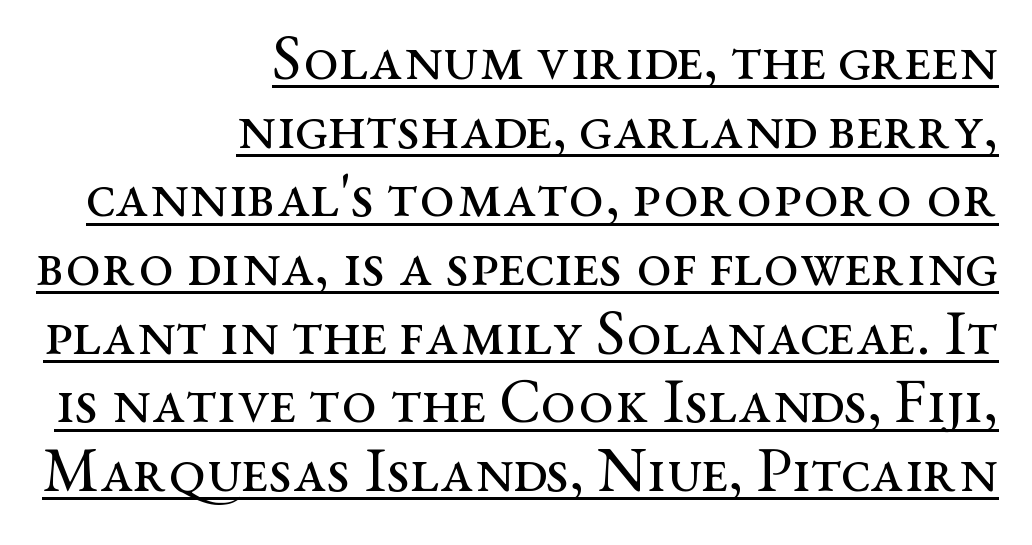
The image shows 63 px regular-weight, wide serif type, upright; set right-aligned, tight line spacing (1.09x), normal letter spacing, underlined; medium stroke contrast and a medium x-height.
